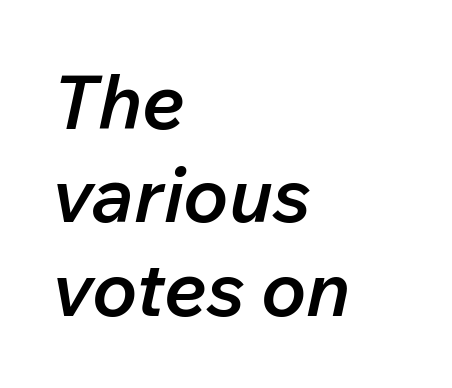
A typesetter would call this proportional, since set widths differ per character. Caption: standard tracking, unaltered. The area under the type is left untouched. Every row of glyphs begins at an identical x-position on the left. The lettering tilts uniformly, giving the passage an italic look.
